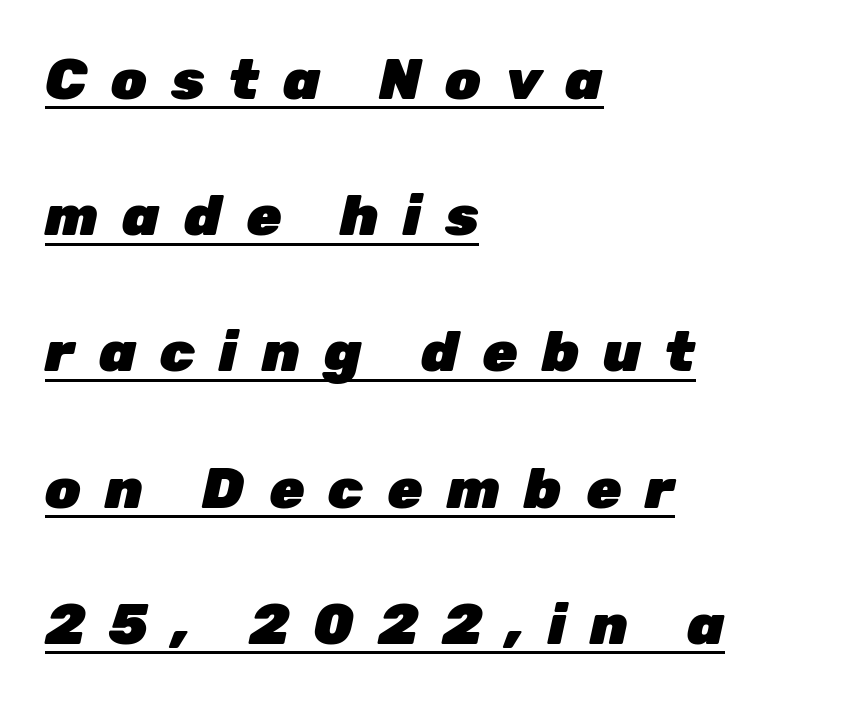
The leading is generous, giving the passage an open texture. Here the designer chose a conventional face with non-uniform glyph widths. Layout note: lines flush left. Set as a true bold cut, around the 700 mark. The gaps between neighbouring characters are conspicuously large.
